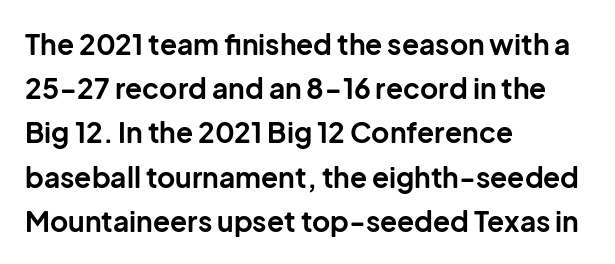
Q: Is the text bold? A: Yes.
Q: Is the text italic (slanted)? A: No, it is upright.
Q: Is the typeface a serif or a sans-serif typeface? A: Sans-serif.
Q: Is the text underlined? A: No.
Q: How is the paragraph aligned? A: Left-aligned.
Q: Is the spacing between letters normal or unusually wide? A: Normal.
Q: Is the spacing between lines tight, normal or loose? A: Normal.
Q: Width (condensed, normal, or wide)? A: Normal.
Q: Stroke contrast? A: Low.
Q: x-height? A: Medium.
Q: Monospaced? A: No.
